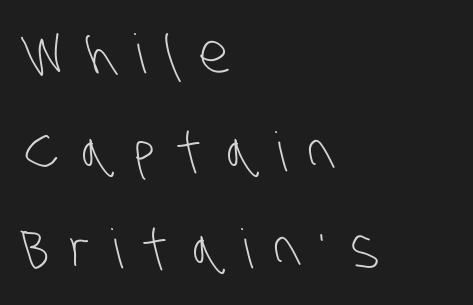
{"serif": "no", "bold": "no", "weight": "light", "width": "condensed", "stroke_contrast": "low", "x_height": "large", "monospaced": "no", "underline": "no", "align": "left", "line_spacing_ratio": 1.81, "letter_spacing": "wide", "letter_spacing_em": 0.41, "glyph_px": 54}
